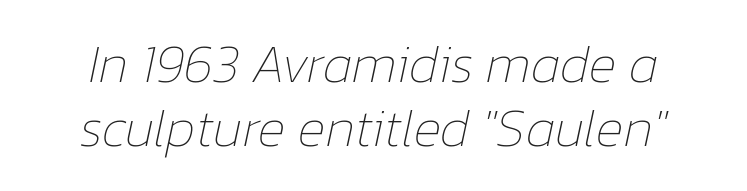
The image shows 53 px thin type, italic (leaning right); set centered, line spacing 1.21x, normal letter spacing, not underlined; low stroke contrast and a medium x-height.
